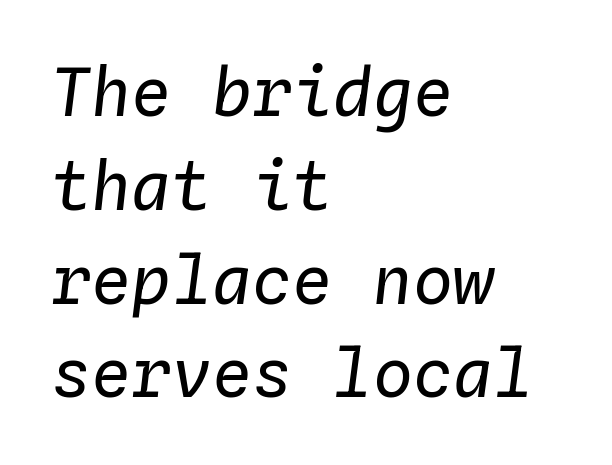
Q: Is the text bold? A: No.
Q: Is the text italic (slanted)? A: Yes, it leans right by about 4 degrees.
Q: Is the text underlined? A: No.
Q: How is the paragraph aligned? A: Left-aligned.
Q: Is the spacing between letters normal or unusually wide? A: Normal.
Q: Is the spacing between lines tight, normal or loose? A: Normal.
Q: Width (condensed, normal, or wide)? A: Normal.
Q: Stroke contrast? A: Low.
Q: x-height? A: Medium.
Q: Monospaced? A: Yes.
